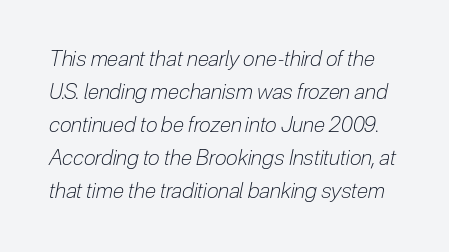
Observe the ordinary spacing: letters are neighbours, not strangers. Bare-footed words on every line. Posture: slanted. What's the leading like? Ordinary, nothing unusual. No letter is thick-stroked: the sample isn't bold.
